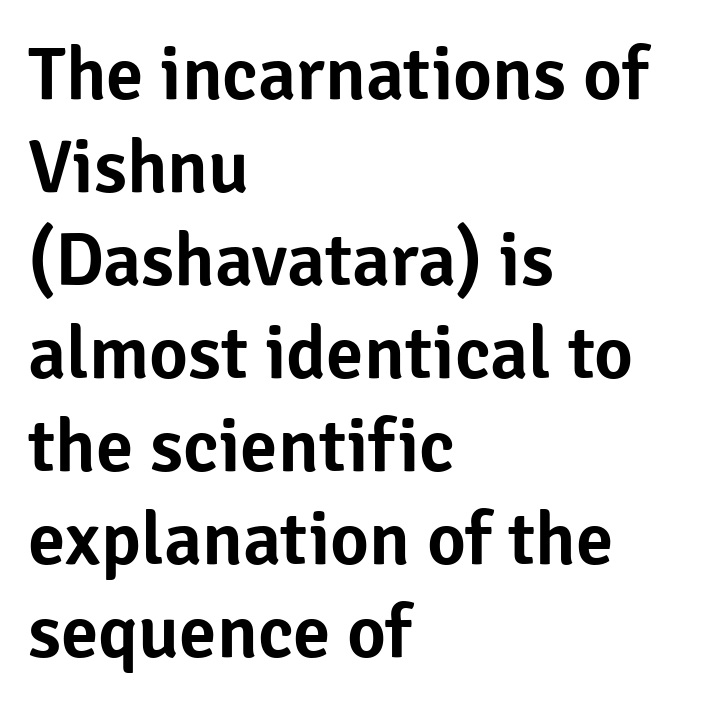
Q: Is the text italic (slanted)? A: No, it is upright.
Q: Is the typeface a serif or a sans-serif typeface? A: Sans-serif.
Q: Is the text underlined? A: No.
Q: How is the paragraph aligned? A: Left-aligned.
Q: Is the spacing between letters normal or unusually wide? A: Normal.
Q: Width (condensed, normal, or wide)? A: Normal.
Q: Stroke contrast? A: Low.
Q: x-height? A: Medium.
Q: Monospaced? A: No.
